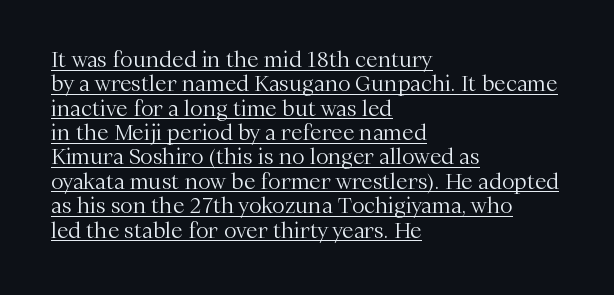
The image shows 21 px text type, upright; set left-aligned, line spacing 1.16x, normal letter spacing, underlined.
